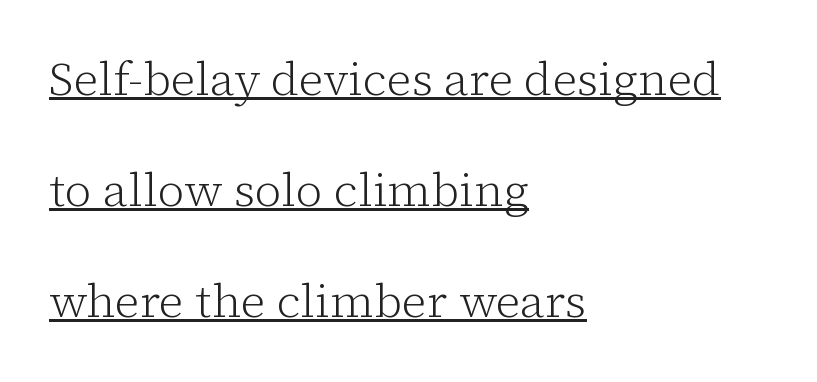
The image shows 47 px light serif type, upright; set left-aligned, loose line spacing (2.36x), normal letter spacing, underlined; low stroke contrast and a medium x-height.
